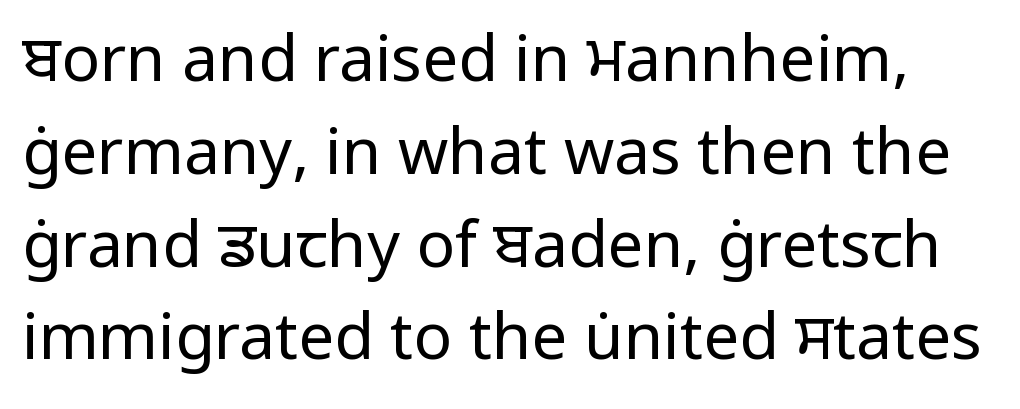
Q: Is the text bold? A: No.
Q: Is the text italic (slanted)? A: No, it is upright.
Q: Is the typeface a serif or a sans-serif typeface? A: Sans-serif.
Q: Is the text underlined? A: No.
Q: Is the spacing between letters normal or unusually wide? A: Normal.
Q: Is the spacing between lines tight, normal or loose? A: Normal.
Q: Width (condensed, normal, or wide)? A: Normal.
Q: Stroke contrast? A: Low.
Q: x-height? A: Medium.
Q: Monospaced? A: No.
